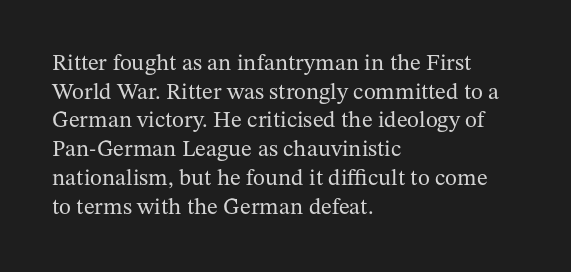
{"italic": "no", "bold": "no", "underline": "no", "align": "left", "line_spacing": "normal", "line_spacing_ratio": 1.25, "letter_spacing": "normal", "letter_spacing_em": 0.0, "glyph_px": 23}
